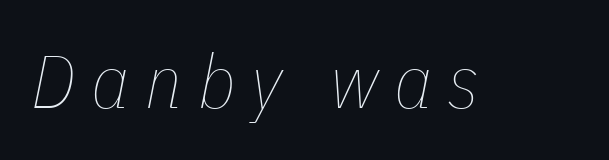
The image shows 75 px thin, condensed type, italic (leaning right); set unusually wide letter spacing (+0.21 em), not underlined; low stroke contrast and a medium x-height.
